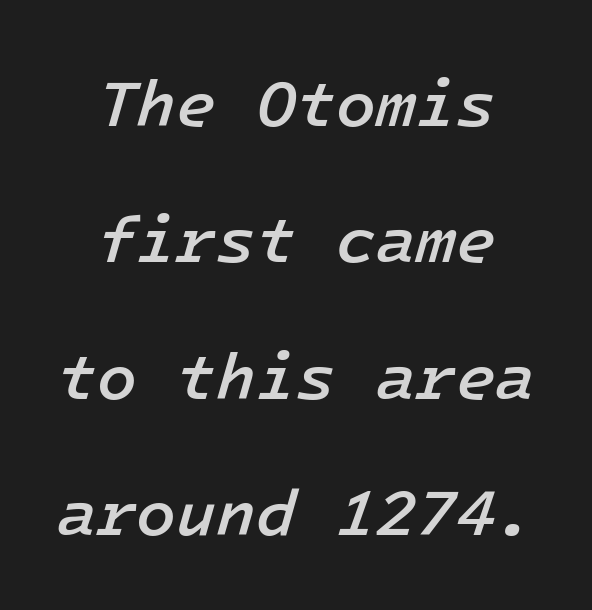
Q: Is the text bold? A: Semi-bold.
Q: Is the text italic (slanted)? A: Yes, it leans right by about 16 degrees.
Q: Is the text underlined? A: No.
Q: How is the paragraph aligned? A: Centered.
Q: Is the spacing between letters normal or unusually wide? A: Normal.
Q: Is the spacing between lines tight, normal or loose? A: Loose.
Q: Width (condensed, normal, or wide)? A: Normal.
Q: Stroke contrast? A: Low.
Q: x-height? A: Medium.
